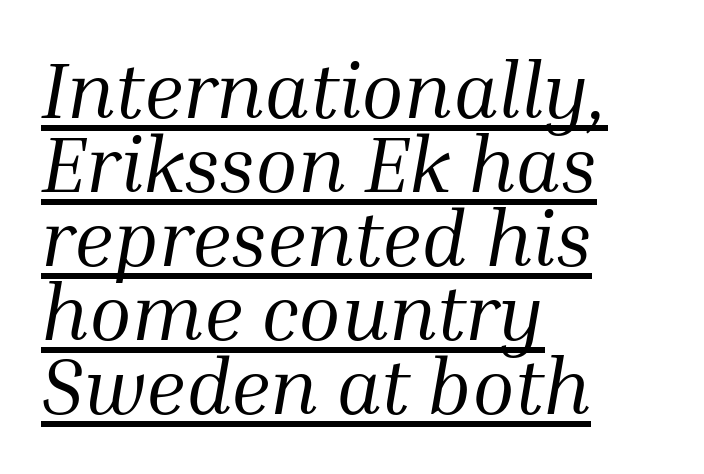
The image shows 78 px regular-weight serif type, italic (leaning right); set left-aligned, tight line spacing (0.95x), normal letter spacing, underlined; medium stroke contrast and a medium x-height.
